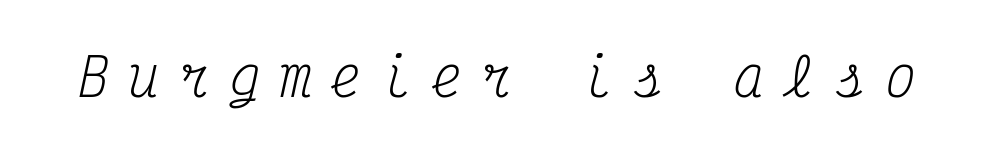
Q: Is the text bold? A: No.
Q: Is the text italic (slanted)? A: Yes, it leans right by about 12 degrees.
Q: Is the typeface a serif or a sans-serif typeface? A: Serif.
Q: Is the text underlined? A: No.
Q: Is the spacing between letters normal or unusually wide? A: Unusually wide.
Q: Width (condensed, normal, or wide)? A: Condensed.
Q: Stroke contrast? A: Medium.
Q: x-height? A: Medium.
Q: Monospaced? A: Yes.
